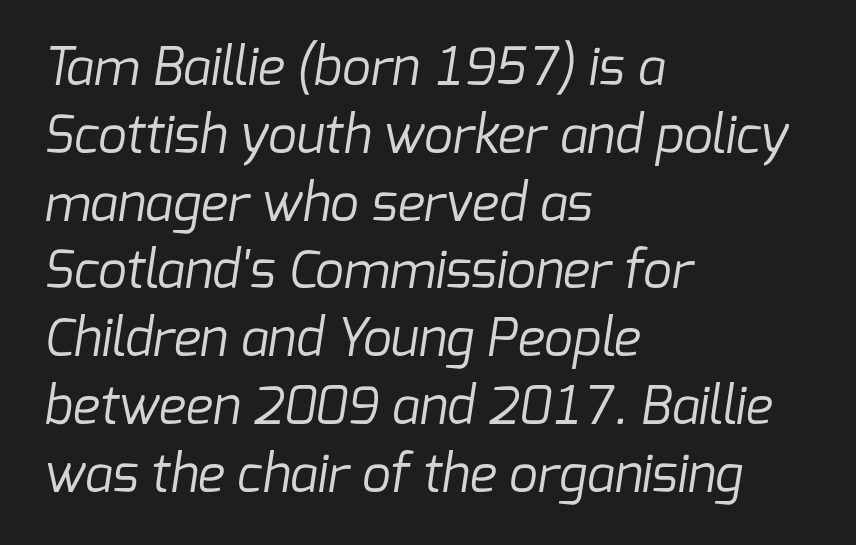
The image shows 51 px regular-weight sans-serif type; set left-aligned, normal line spacing (1.33x), normal letter spacing, not underlined; low stroke contrast and a medium x-height.
